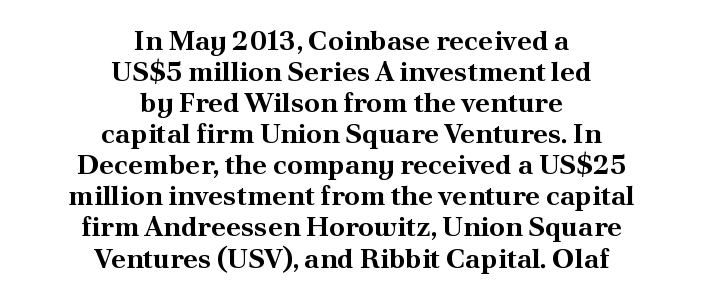
Q: Is the text bold? A: Yes.
Q: Is the text italic (slanted)? A: No, it is upright.
Q: Is the typeface a serif or a sans-serif typeface? A: Serif.
Q: Is the text underlined? A: No.
Q: How is the paragraph aligned? A: Centered.
Q: Is the spacing between letters normal or unusually wide? A: Normal.
Q: Is the spacing between lines tight, normal or loose? A: Tight.
Q: Width (condensed, normal, or wide)? A: Normal.
Q: Stroke contrast? A: Medium.
Q: x-height? A: Small.
Q: Monospaced? A: No.
